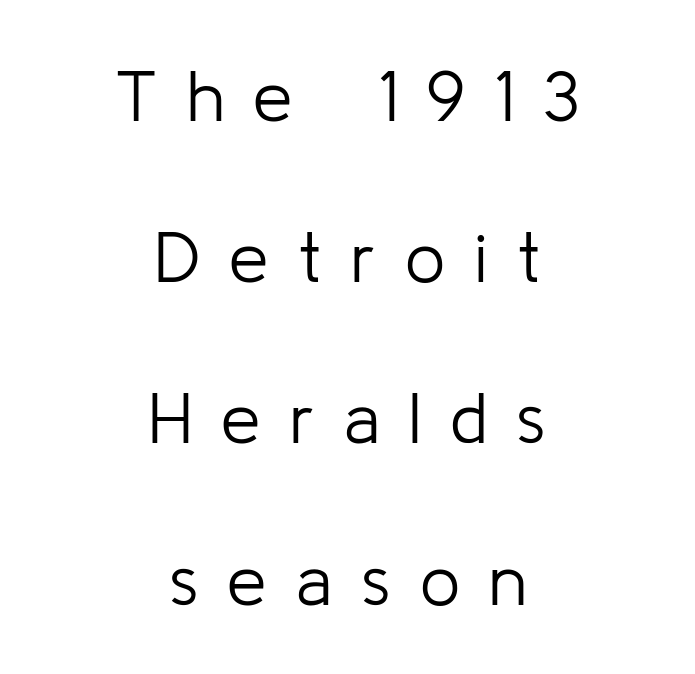
{"serif": "no", "italic": "no", "bold": "no", "weight": "light", "width": "normal", "stroke_contrast": "low", "x_height": "medium", "monospaced": "no", "underline": "no", "align": "center", "line_spacing": "loose", "line_spacing_ratio": 2.27, "letter_spacing": "wide", "letter_spacing_em": 0.41, "glyph_px": 71}
